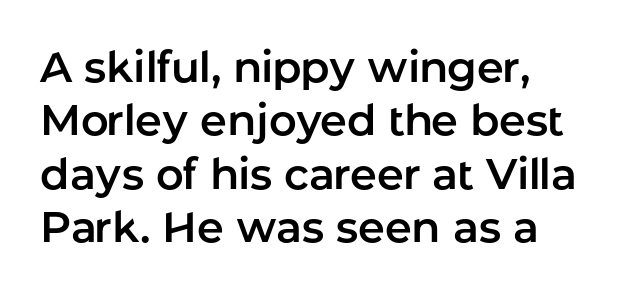
The specimen omits any rule beneath the text block's lines. Compared with a centered layout, this one pins lines to the left instead. No extra tracking has been applied to these lines. In terms of posture, this sample is upright. Is this a fixed-width face? No — the glyphs have proportional, varying widths. The characters display no serif detailing; their extremities are plain.
